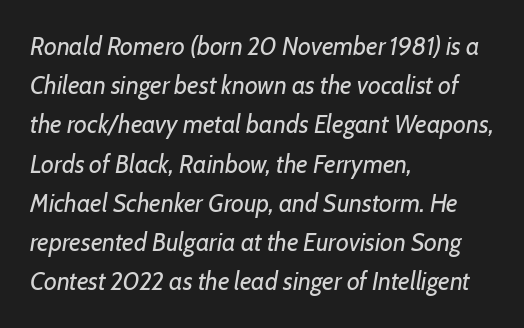
Honestly, there is no underline to notice here at all. The type is set solid horizontally, with unmodified tracking. Stroke thickness stays within the range of a standard reading face or lighter. Notice how descenders clear the ascenders below comfortably — that's standard leading. Observe the lean: these are italic letterforms. The paragraph has a hard left edge and a soft right edge.
